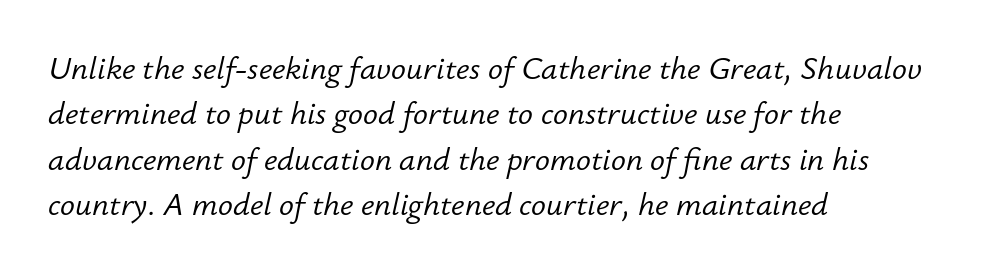
{"italic": "yes", "lean": "right", "slant_degrees": 12, "bold": "no", "weight": "light", "width": "normal", "stroke_contrast": "low", "x_height": "small", "monospaced": "no", "underline": "no", "align": "left", "line_spacing": "normal", "line_spacing_ratio": 1.46, "letter_spacing": "normal", "letter_spacing_em": 0.0, "glyph_px": 31}
